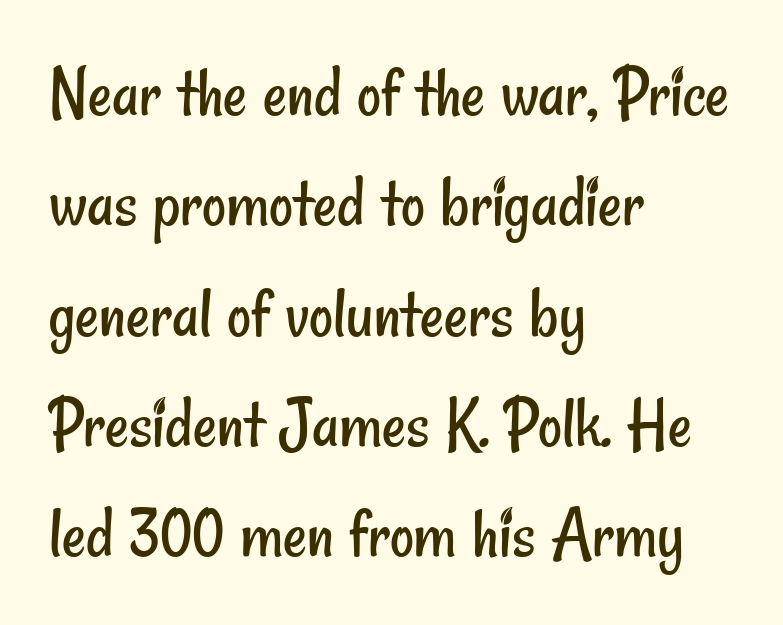
The image shows 74 px regular-weight, condensed sans-serif type; set left-aligned, normal line spacing (1.49x), normal letter spacing, not underlined; low stroke contrast and a small x-height.
